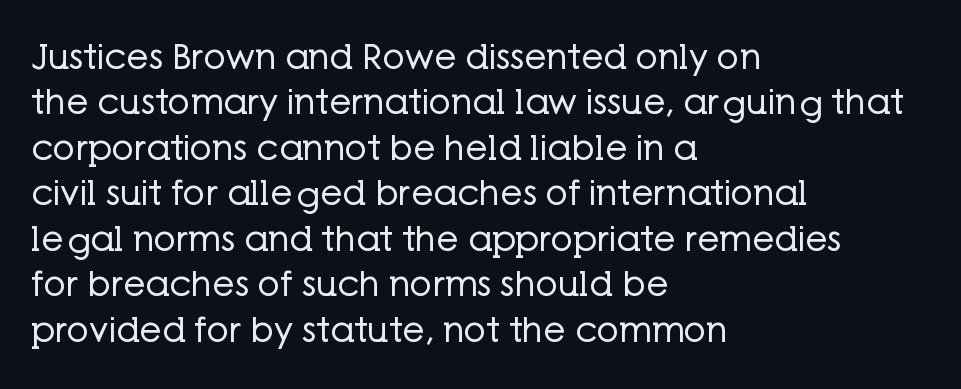
{"serif": "no", "italic": "no", "bold": "no", "weight": "regular", "width": "normal", "stroke_contrast": "low", "x_height": "medium", "monospaced": "no", "underline": "no", "align": "left", "line_spacing": "normal", "line_spacing_ratio": 1.3, "letter_spacing": "normal", "letter_spacing_em": 0.0, "glyph_px": 35}
